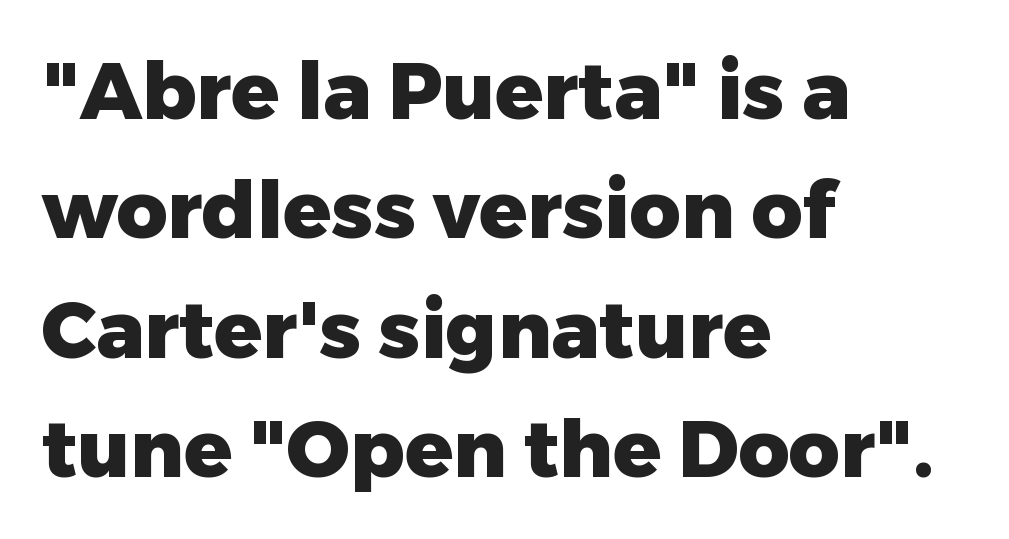
Spacing verdict: proportional, widths tailored to each character. Heavy-handed strokes throughout: this text is bold. Look at the tracking — it's just the regular setting, nothing added. The string is rendered with underlining switched off.
